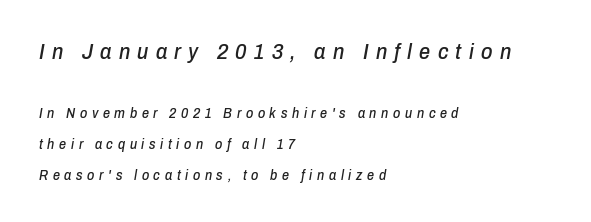
The image shows 22 px text type, italic (leaning right); set left-aligned, loose line spacing (2.2x), unusually wide letter spacing (+0.33 em), not underlined; the first (top) block is 1.57x larger.
